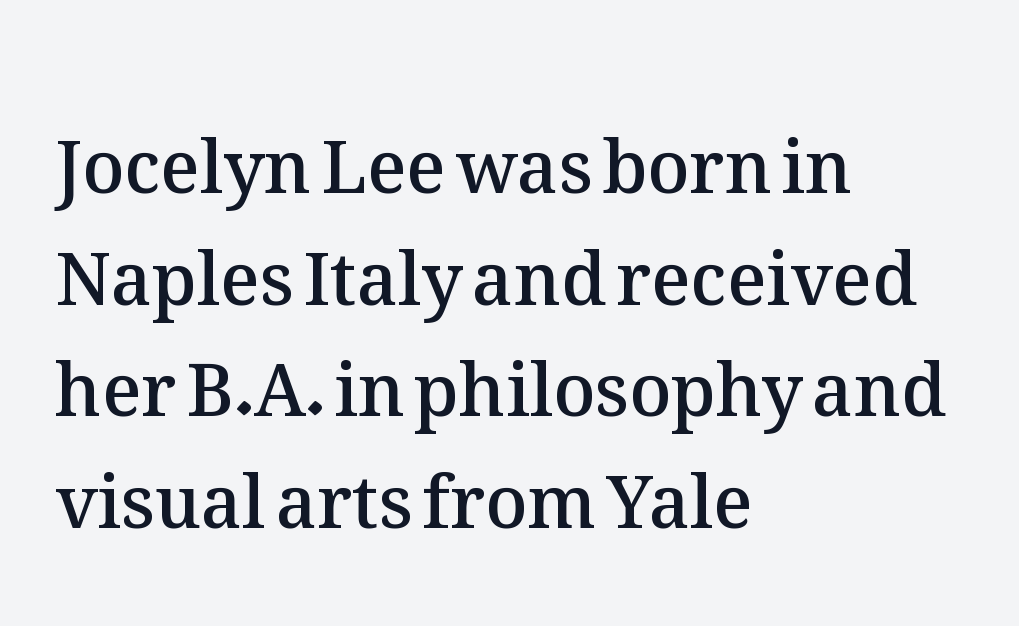
{"italic": "no", "bold": "semi", "weight": "semibold", "width": "normal", "stroke_contrast": "medium", "x_height": "medium", "monospaced": "no", "underline": "no", "align": "left", "line_spacing": "normal", "line_spacing_ratio": 1.55, "letter_spacing": "normal", "letter_spacing_em": 0.0, "glyph_px": 72}
